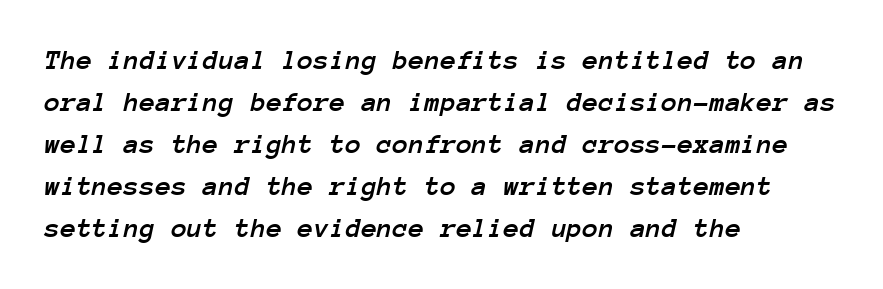
The image shows 29 px text type, italic (leaning right), monospaced; set left-aligned, normal line spacing (1.45x), normal letter spacing, not underlined; low stroke contrast and a medium x-height.
